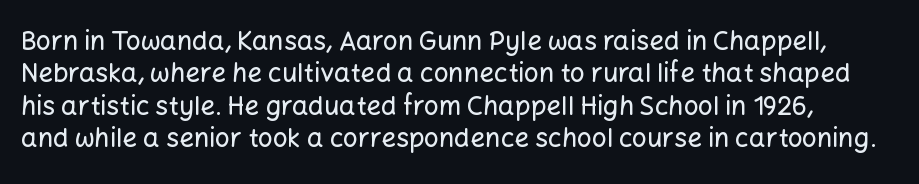
Just letters on the line, the space beneath them empty. Default kerning and tracking; the words read as compact shapes. These lines sit exactly where default settings would place them. This sample uses an upright cut, with every glyph sitting square on the baseline.
